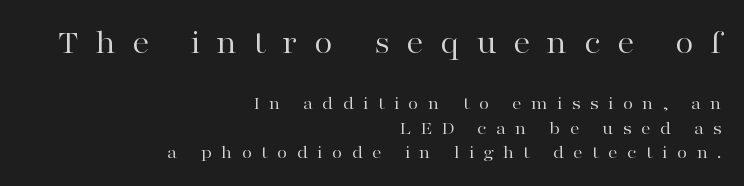
Q: Is the text bold? A: No.
Q: Is the text italic (slanted)? A: No, it is upright.
Q: Is the typeface a serif or a sans-serif typeface? A: Serif.
Q: Is the text underlined? A: No.
Q: How is the paragraph aligned? A: Right-aligned.
Q: Is the spacing between letters normal or unusually wide? A: Unusually wide.
Q: Is the spacing between lines tight, normal or loose? A: Normal.
Q: Which block of text is set in a larger size, the first (top) or the second (bottom)? A: The first (top) one.
Q: Width (condensed, normal, or wide)? A: Wide.
Q: Stroke contrast? A: High.
Q: x-height? A: Medium.
Q: Monospaced? A: No.
